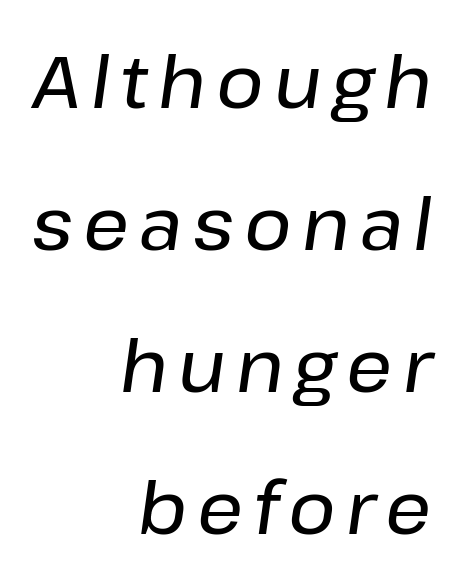
Q: Is the text italic (slanted)? A: Yes, it leans right by about 8 degrees.
Q: Is the text underlined? A: No.
Q: How is the paragraph aligned? A: Right-aligned.
Q: Is the spacing between lines tight, normal or loose? A: Loose.
Q: Width (condensed, normal, or wide)? A: Normal.
Q: Stroke contrast? A: Low.
Q: x-height? A: Medium.
Q: Monospaced? A: No.
